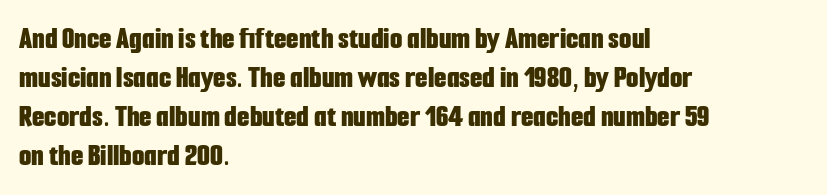
Q: Is the text bold? A: Yes.
Q: Is the text italic (slanted)? A: No, it is upright.
Q: Is the typeface a serif or a sans-serif typeface? A: Sans-serif.
Q: Is the text underlined? A: No.
Q: How is the paragraph aligned? A: Left-aligned.
Q: Is the spacing between letters normal or unusually wide? A: Normal.
Q: Width (condensed, normal, or wide)? A: Condensed.
Q: Stroke contrast? A: Low.
Q: x-height? A: Medium.
Q: Monospaced? A: No.
